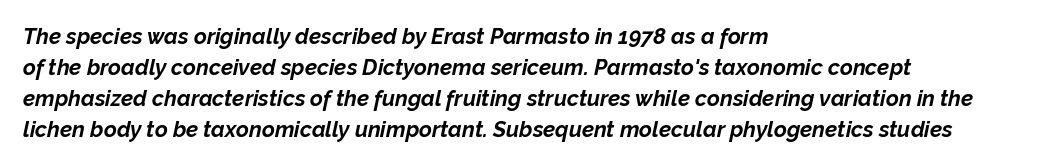
Inter-character spacing is left at the font's built-in metrics. These lines were composed using italics. These lines sit exactly where default settings would place them. This sample is left-justified, so line endings fall wherever the words run out. Anything drawn beneath the words? Only blank space.
